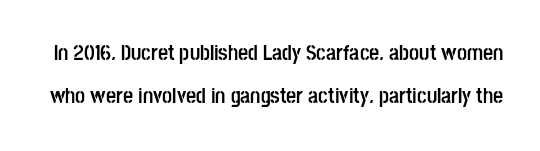
Q: Is the text bold? A: Yes.
Q: Is the text italic (slanted)? A: No, it is upright.
Q: Is the text underlined? A: No.
Q: Is the spacing between letters normal or unusually wide? A: Normal.
Q: Is the spacing between lines tight, normal or loose? A: Loose.
